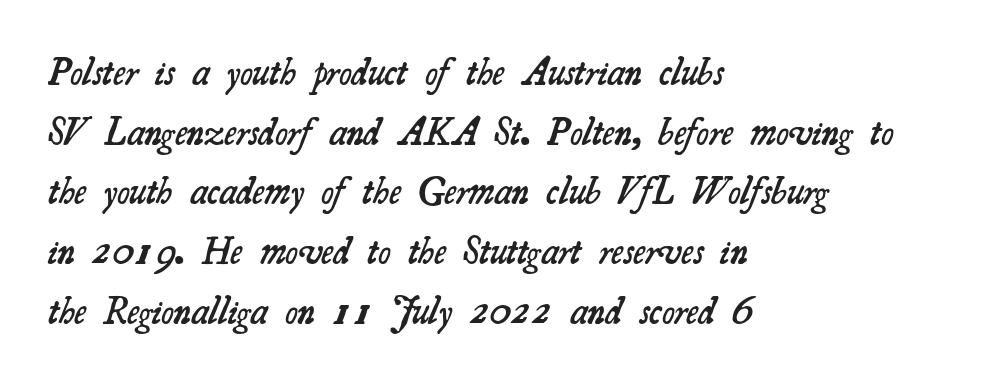
The image shows 38 px semibold serif type; set left-aligned, normal line spacing (1.57x), normal letter spacing, not underlined; medium stroke contrast and a small x-height.
